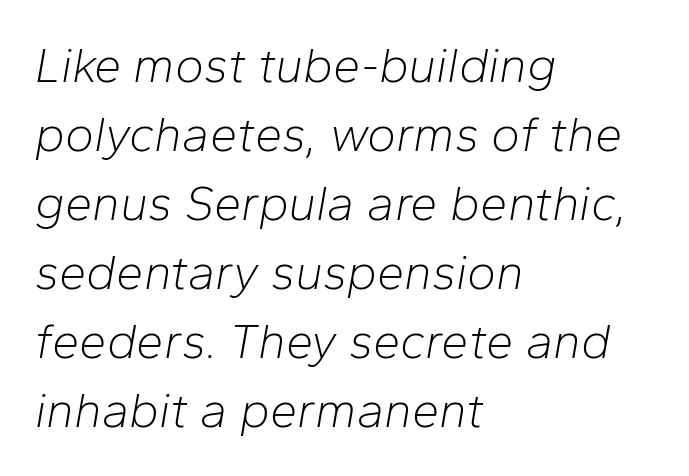
{"italic": "yes", "lean": "right", "slant_degrees": 10, "bold": "no", "weight": "light", "width": "normal", "stroke_contrast": "low", "x_height": "medium", "monospaced": "no", "underline": "no", "align": "left", "line_spacing": "normal", "line_spacing_ratio": 1.41, "letter_spacing": "normal", "letter_spacing_em": 0.0, "glyph_px": 49}
